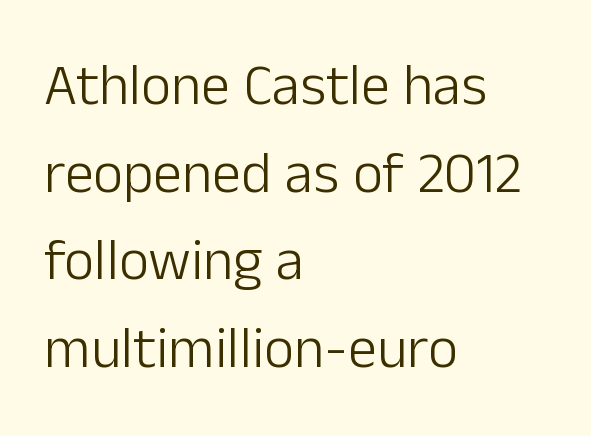
The image shows 58 px light sans-serif type, upright; set left-aligned, normal line spacing (1.51x), normal letter spacing, not underlined; low stroke contrast and a medium x-height.
